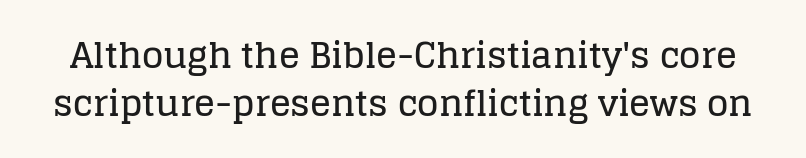
{"serif": "yes", "italic": "no", "width": "normal", "stroke_contrast": "low", "x_height": "large", "monospaced": "no", "underline": "no", "line_spacing": "normal", "line_spacing_ratio": 1.37, "letter_spacing": "normal", "letter_spacing_em": 0.0, "glyph_px": 35}
